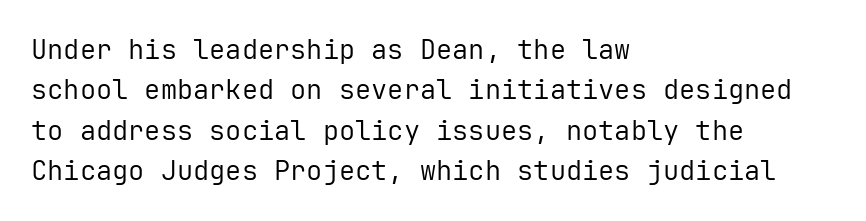
The passage shown stacks its lines at a standard gap. Students, note that the glyphs here touch the page at normal intervals. This reads as an unemphasized weight, regular at the heaviest. Typeset ragged right — the left edge is the straight one. No italicization has been applied; the sample stays upright.
